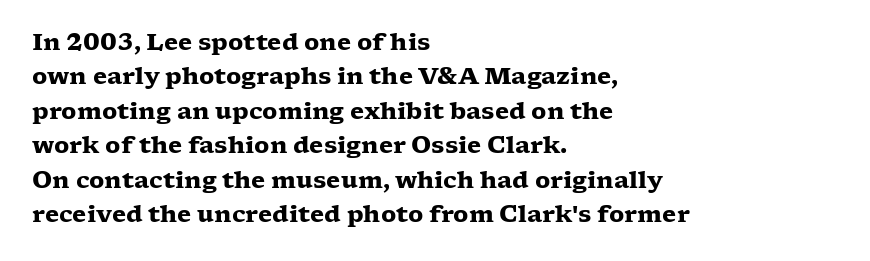
Is the letter spacing exaggerated? No — it looks like the ordinary default. Reading down the block, your eye returns to a fixed left position each line. Heavy-handed strokes throughout: this text is bold. Just letters on the line, the space beneath them empty. Baseline-to-baseline distance is the conventional proportion of letter height. A roman cut, with each character standing at attention.
